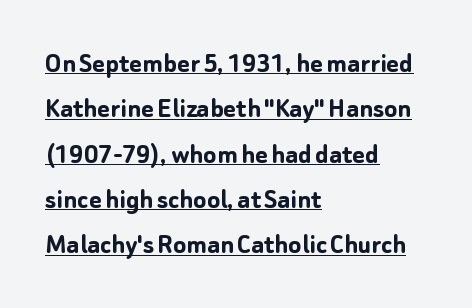
Is there any slant? The stems are plumb. Emphasis by weight is at full strength: bold. The letters advance in unequal steps, a hallmark of proportional type. No extra tracking has been applied to these lines. The paragraph shown leans on its left margin. The space between consecutive lines is moderate.
